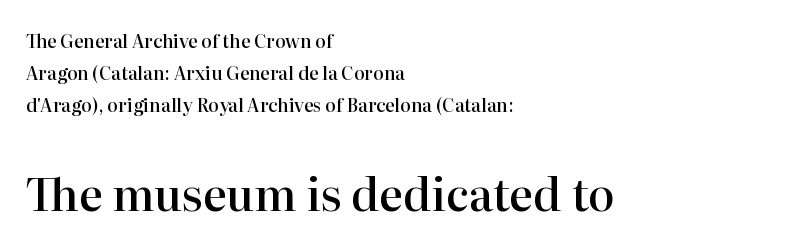
Q: Is the text bold? A: Semi-bold.
Q: Is the text italic (slanted)? A: No, it is upright.
Q: Is the typeface a serif or a sans-serif typeface? A: Serif.
Q: Is the text underlined? A: No.
Q: How is the paragraph aligned? A: Left-aligned.
Q: Is the spacing between letters normal or unusually wide? A: Normal.
Q: Which block of text is set in a larger size, the first (top) or the second (bottom)? A: The second (bottom) one.
Q: Width (condensed, normal, or wide)? A: Normal.
Q: Stroke contrast? A: High.
Q: x-height? A: Medium.
Q: Monospaced? A: No.
